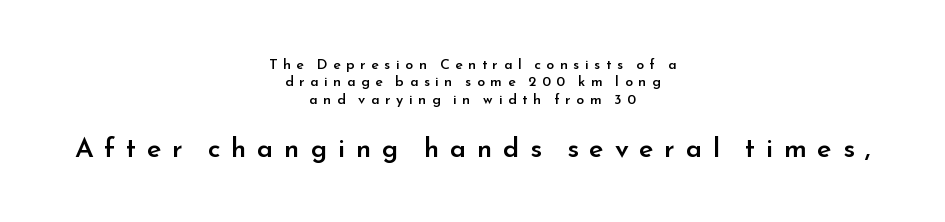
Short and long lines alike share a common midpoint. Rendered with straight, roman letterforms. Has an underline been added? It has not. A typesetter would call this heavily tracked-out type. If you measured baseline to baseline, you'd find a middling distance. Moderately thickened strokes mark this as semibold type.
